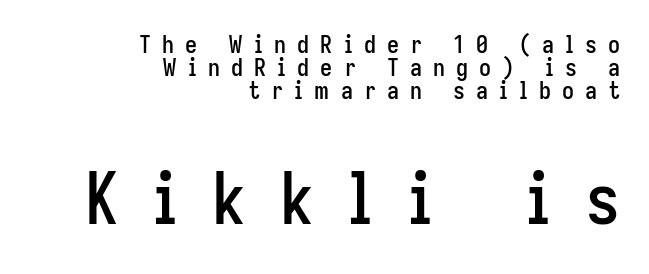
Q: Is the text italic (slanted)? A: No, it is upright.
Q: Is the typeface a serif or a sans-serif typeface? A: Sans-serif.
Q: Is the text underlined? A: No.
Q: How is the paragraph aligned? A: Right-aligned.
Q: Is the spacing between letters normal or unusually wide? A: Unusually wide.
Q: Is the spacing between lines tight, normal or loose? A: Tight.
Q: Which block of text is set in a larger size, the first (top) or the second (bottom)? A: The second (bottom) one.
Q: Width (condensed, normal, or wide)? A: Condensed.
Q: Stroke contrast? A: Low.
Q: x-height? A: Medium.
Q: Monospaced? A: No.
